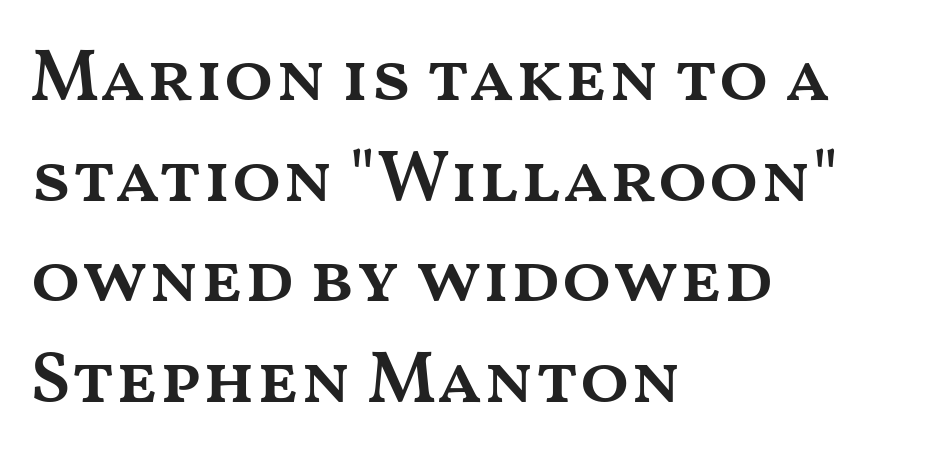
The image shows 73 px semibold, wide type, upright; set left-aligned, normal line spacing (1.38x), normal letter spacing, not underlined; medium stroke contrast and a medium x-height.
